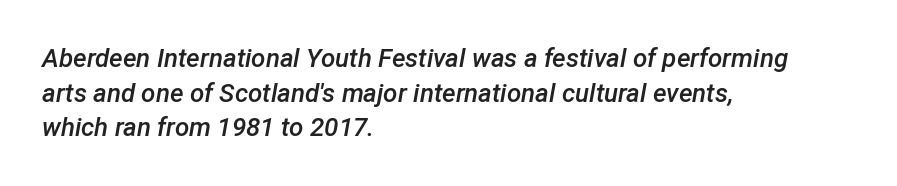
{"italic": "yes", "lean": "right", "slant_degrees": 12, "bold": "semi", "underline": "no", "align": "left", "line_spacing": "normal", "line_spacing_ratio": 1.33, "letter_spacing": "normal", "letter_spacing_em": 0.0, "glyph_px": 26}
